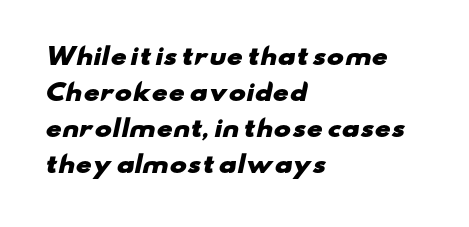
{"bold": "yes", "underline": "no", "align": "left", "line_spacing": "normal", "line_spacing_ratio": 1.57, "letter_spacing": "normal", "letter_spacing_em": 0.0, "glyph_px": 23}
